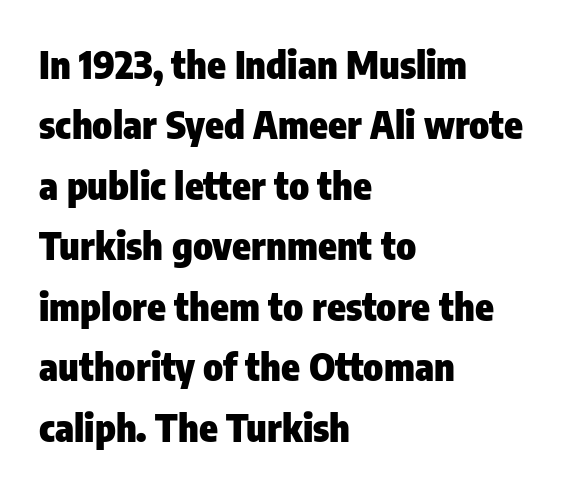
{"serif": "no", "italic": "no", "bold": "yes", "weight": "heavy", "width": "condensed", "stroke_contrast": "low", "x_height": "medium", "monospaced": "no", "underline": "no", "align": "left", "line_spacing": "normal", "line_spacing_ratio": 1.59, "letter_spacing": "normal", "letter_spacing_em": 0.0, "glyph_px": 38}
